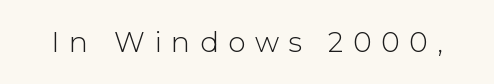
The string is rendered with underlining switched off. Designer's note — italics off, roman on. Check where the strokes stop: nothing finishes them off — pure sans. Does extra space separate the letters? Yes, quite a lot of it. Stroke mass is kept to a normal reading level or below.
